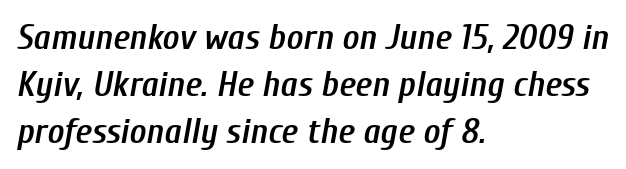
All the whitespace from short lines collects on the right. Lines of text with bare space underneath. What's the leading like? Ordinary, nothing unusual. Characters follow at the spacing the type designer built in.
